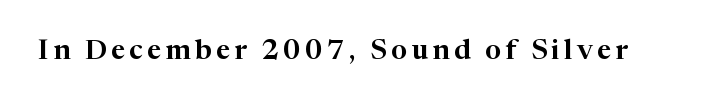
The image shows 28 px serif type, upright; set not underlined; high stroke contrast and a medium x-height.
